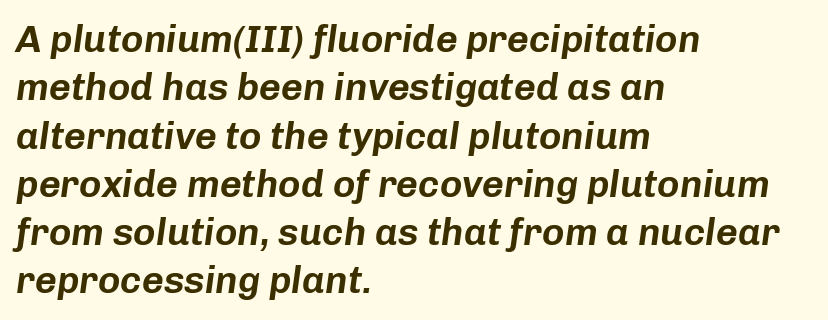
The image shows 38 px text type, italic (leaning right); set left-aligned, normal line spacing (1.27x), normal letter spacing, not underlined; low stroke contrast and a medium x-height.
